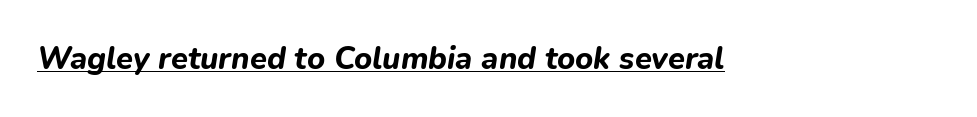
Q: Is the text bold? A: Yes.
Q: Is the text italic (slanted)? A: Yes, it leans right by about 9 degrees.
Q: Is the text underlined? A: Yes.
Q: Is the spacing between letters normal or unusually wide? A: Normal.
Q: Width (condensed, normal, or wide)? A: Normal.
Q: Stroke contrast? A: Low.
Q: x-height? A: Medium.
Q: Monospaced? A: No.
